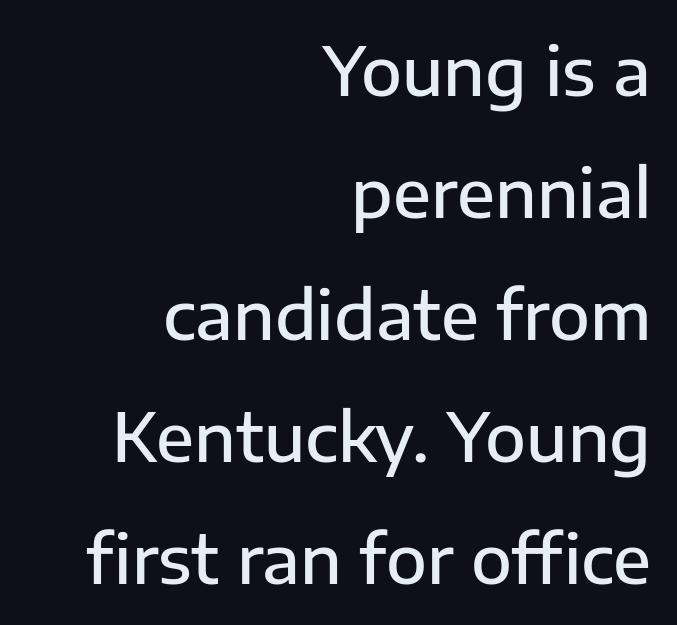
Proportional: the letters do not fall into vertical columns. Line endings align vertically; line beginnings do not. What weight is shown? A semibold, between regular and bold. Observe the ordinary spacing: letters are neighbours, not strangers. The lettering stays uniformly vertical, giving the passage a roman look.
